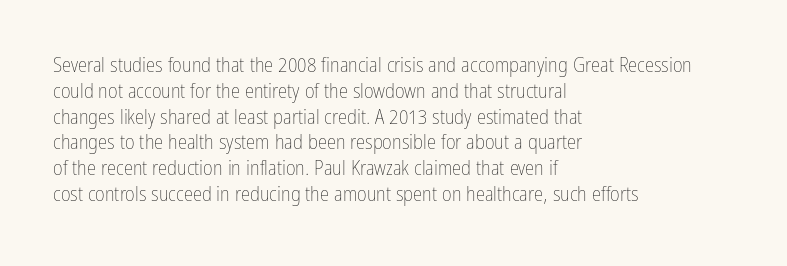
{"italic": "no", "bold": "no", "underline": "no", "align": "left", "line_spacing_ratio": 1.23, "letter_spacing": "normal", "letter_spacing_em": 0.0, "glyph_px": 21}
